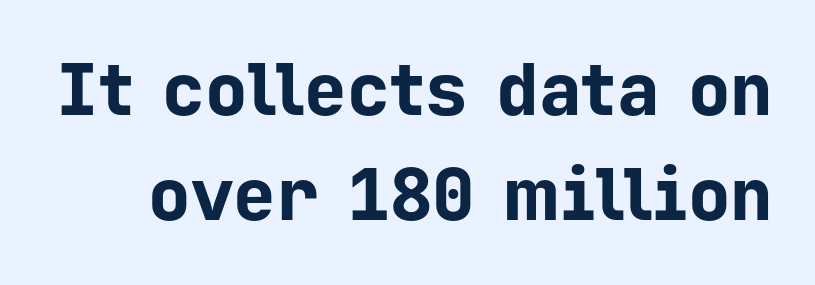
{"serif": "no", "italic": "no", "bold": "yes", "weight": "bold", "width": "normal", "stroke_contrast": "low", "x_height": "medium", "monospaced": "yes", "underline": "no", "line_spacing": "normal", "line_spacing_ratio": 1.48, "letter_spacing": "normal", "letter_spacing_em": 0.0, "glyph_px": 71}
